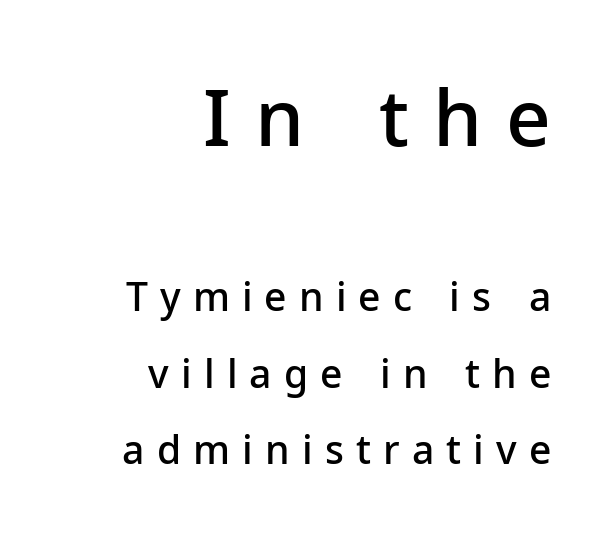
{"serif": "no", "italic": "no", "bold": "semi", "weight": "semibold", "width": "normal", "stroke_contrast": "low", "x_height": "medium", "monospaced": "no", "underline": "no", "align": "right", "line_spacing": "loose", "line_spacing_ratio": 1.96, "letter_spacing": "wide", "letter_spacing_em": 0.31, "larger_block": "first", "size_ratio": 2.0, "glyph_px": 78}
